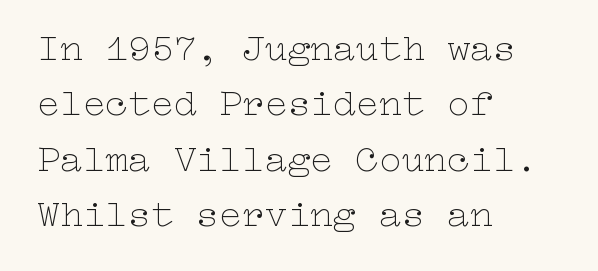
A roman cut, with each character standing at attention. Compared with a typical body face, this is equally light or lighter still. Honestly, the row spacing looks completely unremarkable. Observe the ordinary spacing: letters are neighbours, not strangers. The text block is weighted toward the left margin, trailing off unevenly rightward. Glance below the letters and you will spot only blank space.
